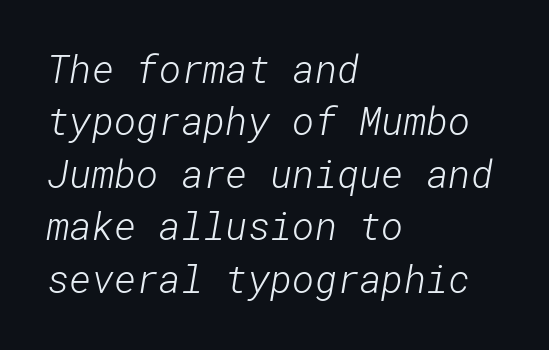
Underlining? Definitely not there. Here the glyphs are tracked normally, forming tight word shapes. This reads as an unemphasized weight, regular at the heaviest. The vertical gap from one line to the next is medium. The face used here is a sans, in the tradition of grotesques and geometrics. If you drew a ruler down the left edge, every line would touch it.
